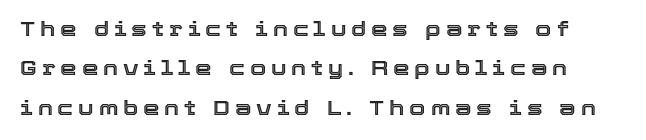
Q: Is the text italic (slanted)? A: No, it is upright.
Q: Is the text underlined? A: No.
Q: Is the spacing between letters normal or unusually wide? A: Unusually wide.
